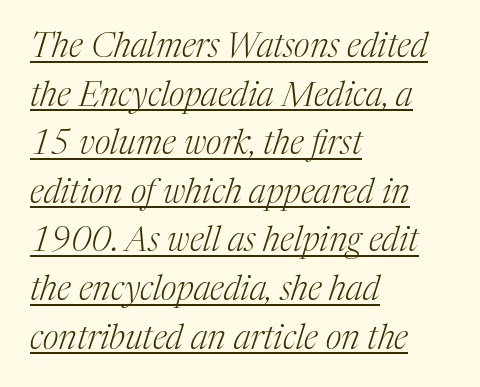
{"serif": "yes", "italic": "yes", "lean": "right", "slant_degrees": 17, "bold": "no", "weight": "light", "width": "normal", "stroke_contrast": "medium", "x_height": "medium", "monospaced": "no", "underline": "yes", "align": "left", "line_spacing": "normal", "line_spacing_ratio": 1.43, "letter_spacing": "normal", "letter_spacing_em": 0.0, "glyph_px": 34}
